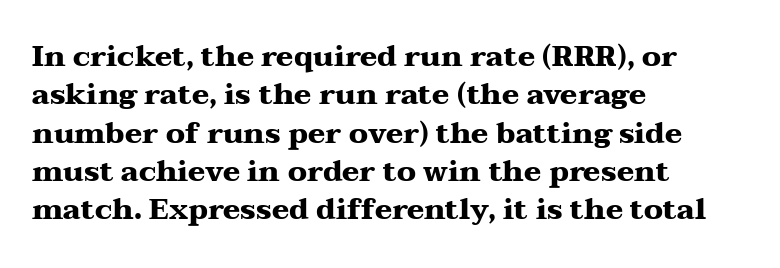
{"serif": "yes", "italic": "no", "bold": "yes", "weight": "heavy", "width": "wide", "stroke_contrast": "medium", "x_height": "medium", "monospaced": "no", "underline": "no", "align": "left", "line_spacing": "normal", "line_spacing_ratio": 1.32, "letter_spacing": "normal", "letter_spacing_em": 0.0, "glyph_px": 29}
